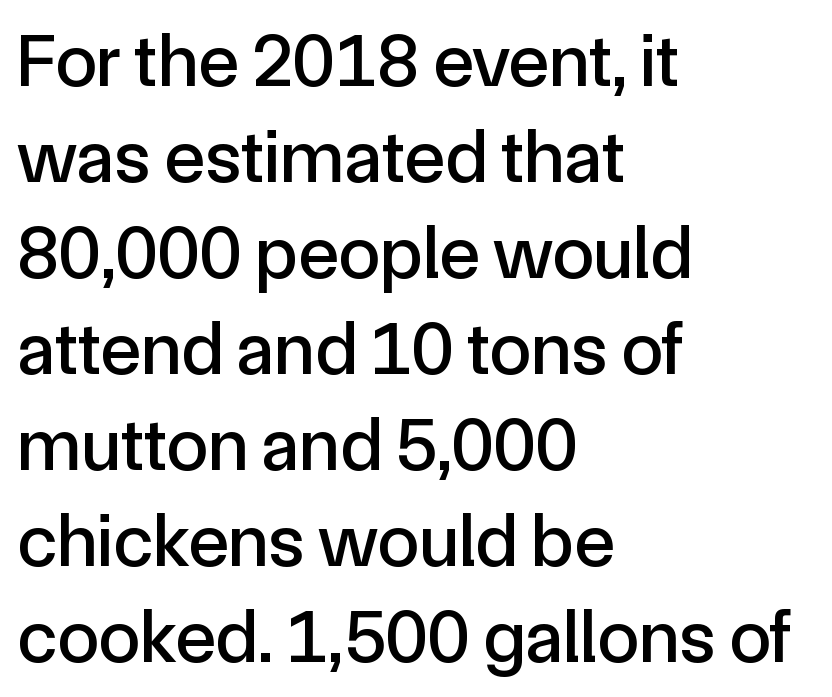
{"serif": "no", "italic": "no", "width": "normal", "x_height": "medium", "monospaced": "no", "underline": "no", "align": "left", "line_spacing": "normal", "line_spacing_ratio": 1.28, "letter_spacing": "normal", "letter_spacing_em": 0.0, "glyph_px": 75}
